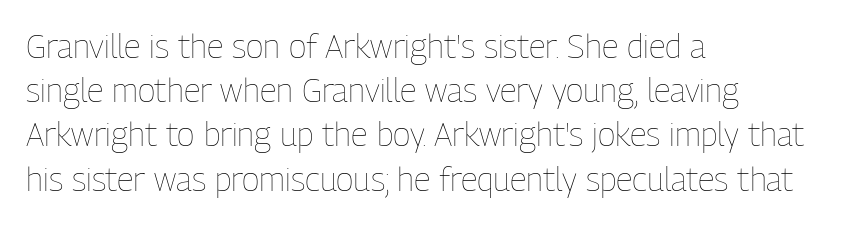
Q: Is the text bold? A: No.
Q: Is the text italic (slanted)? A: No, it is upright.
Q: Is the text underlined? A: No.
Q: How is the paragraph aligned? A: Left-aligned.
Q: Is the spacing between letters normal or unusually wide? A: Normal.
Q: Is the spacing between lines tight, normal or loose? A: Normal.
Q: Width (condensed, normal, or wide)? A: Condensed.
Q: Stroke contrast? A: Low.
Q: x-height? A: Medium.
Q: Monospaced? A: No.
